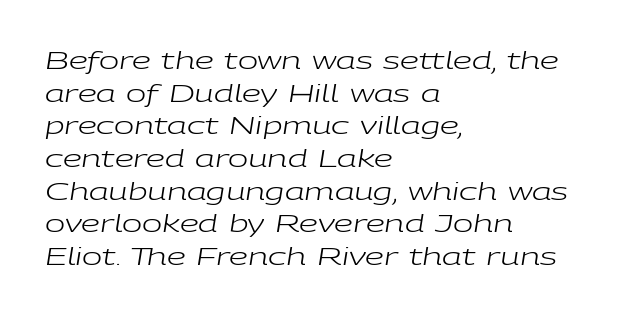
The image shows 24 px text type, italic (leaning right); set left-aligned, normal line spacing (1.36x), normal letter spacing, not underlined.
